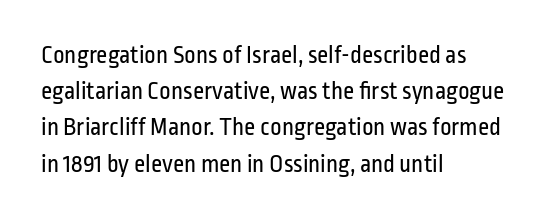
Q: Is the text bold? A: No.
Q: Is the text italic (slanted)? A: No, it is upright.
Q: Is the text underlined? A: No.
Q: How is the paragraph aligned? A: Left-aligned.
Q: Is the spacing between letters normal or unusually wide? A: Normal.
Q: Is the spacing between lines tight, normal or loose? A: Normal.
